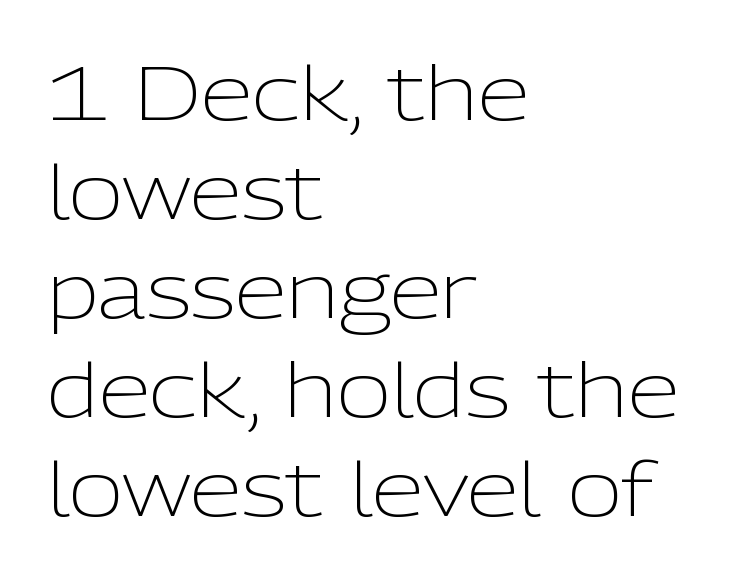
Q: Is the text bold? A: No.
Q: Is the text italic (slanted)? A: No, it is upright.
Q: Is the typeface a serif or a sans-serif typeface? A: Sans-serif.
Q: Is the text underlined? A: No.
Q: How is the paragraph aligned? A: Left-aligned.
Q: Is the spacing between letters normal or unusually wide? A: Normal.
Q: Is the spacing between lines tight, normal or loose? A: Normal.
Q: Width (condensed, normal, or wide)? A: Normal.
Q: Stroke contrast? A: Low.
Q: x-height? A: Medium.
Q: Monospaced? A: No.
